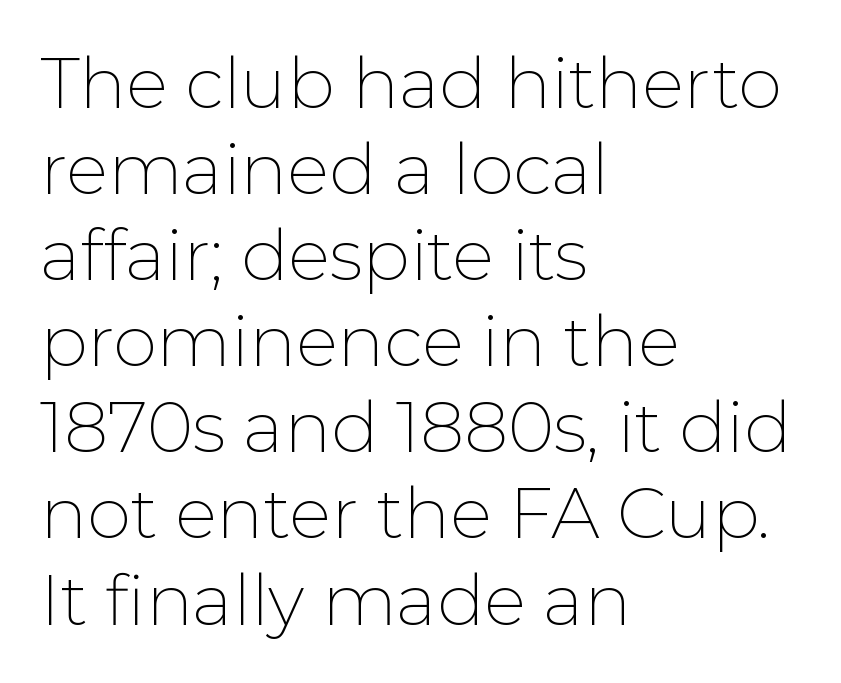
Q: Is the text bold? A: No.
Q: Is the text italic (slanted)? A: No, it is upright.
Q: Is the typeface a serif or a sans-serif typeface? A: Sans-serif.
Q: Is the text underlined? A: No.
Q: How is the paragraph aligned? A: Left-aligned.
Q: Is the spacing between letters normal or unusually wide? A: Normal.
Q: Width (condensed, normal, or wide)? A: Normal.
Q: Stroke contrast? A: Low.
Q: x-height? A: Medium.
Q: Monospaced? A: No.
